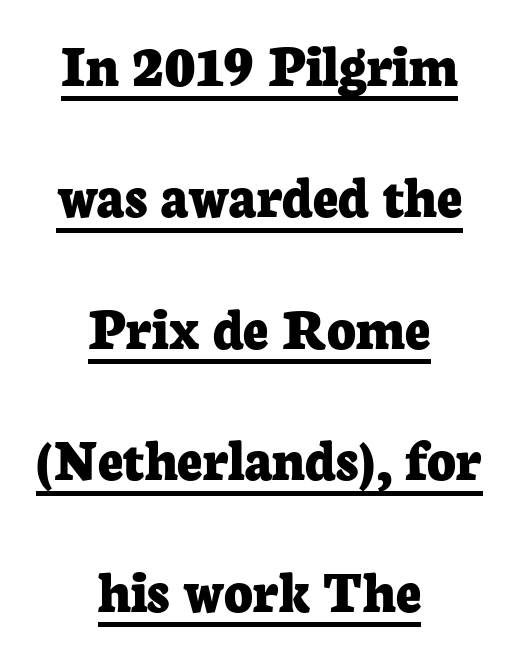
Q: Is the text bold? A: Yes.
Q: Is the text italic (slanted)? A: No, it is upright.
Q: Is the typeface a serif or a sans-serif typeface? A: Serif.
Q: Is the text underlined? A: Yes.
Q: How is the paragraph aligned? A: Centered.
Q: Is the spacing between letters normal or unusually wide? A: Normal.
Q: Is the spacing between lines tight, normal or loose? A: Loose.
Q: Width (condensed, normal, or wide)? A: Normal.
Q: Stroke contrast? A: Low.
Q: x-height? A: Medium.
Q: Monospaced? A: No.
